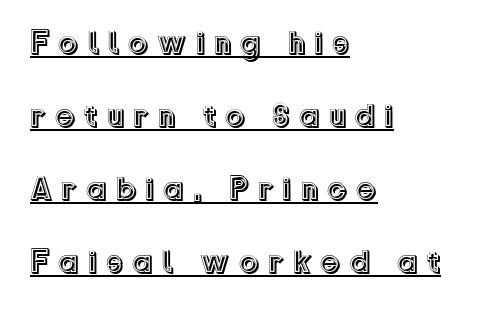
Q: Is the text italic (slanted)? A: No, it is upright.
Q: Is the text underlined? A: Yes.
Q: How is the paragraph aligned? A: Left-aligned.
Q: Is the spacing between letters normal or unusually wide? A: Unusually wide.
Q: Is the spacing between lines tight, normal or loose? A: Loose.
Q: Width (condensed, normal, or wide)? A: Normal.
Q: x-height? A: Medium.
Q: Monospaced? A: No.
